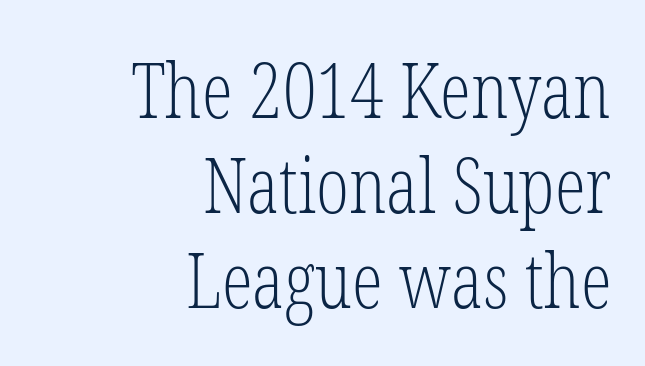
Q: Is the text bold? A: No.
Q: Is the text italic (slanted)? A: No, it is upright.
Q: Is the typeface a serif or a sans-serif typeface? A: Serif.
Q: Is the text underlined? A: No.
Q: How is the paragraph aligned? A: Right-aligned.
Q: Is the spacing between letters normal or unusually wide? A: Normal.
Q: Width (condensed, normal, or wide)? A: Condensed.
Q: Stroke contrast? A: Low.
Q: x-height? A: Medium.
Q: Monospaced? A: No.
